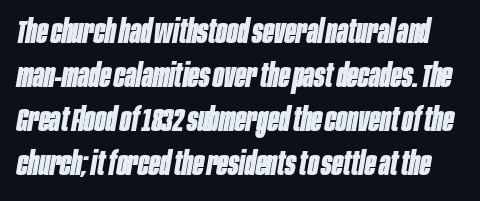
{"italic": "yes", "lean": "right", "slant_degrees": 10, "bold": "yes", "weight": "bold", "width": "condensed", "stroke_contrast": "low", "x_height": "large", "monospaced": "no", "underline": "no", "line_spacing": "normal", "line_spacing_ratio": 1.38, "letter_spacing": "normal", "letter_spacing_em": 0.0, "glyph_px": 32}
